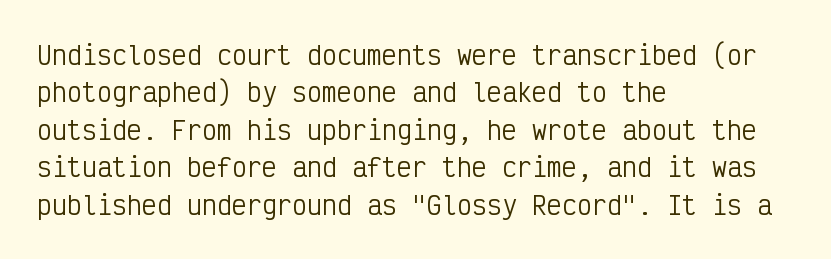
Q: Is the text bold? A: No.
Q: Is the text italic (slanted)? A: No, it is upright.
Q: Is the text underlined? A: No.
Q: How is the paragraph aligned? A: Left-aligned.
Q: Is the spacing between letters normal or unusually wide? A: Normal.
Q: Is the spacing between lines tight, normal or loose? A: Normal.
